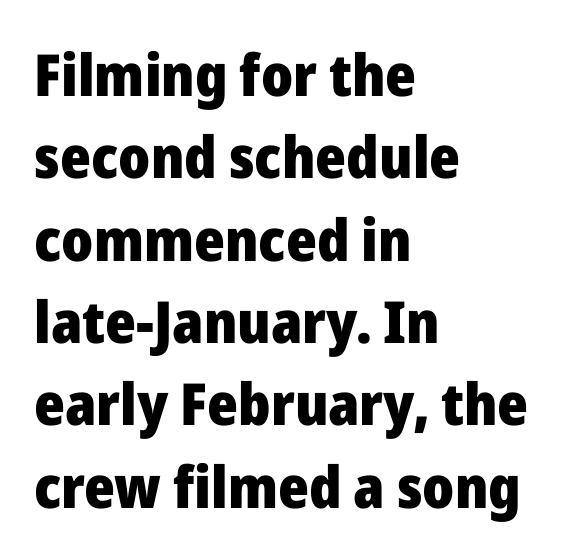
Q: Is the text bold? A: Yes.
Q: Is the text italic (slanted)? A: No, it is upright.
Q: Is the typeface a serif or a sans-serif typeface? A: Sans-serif.
Q: Is the text underlined? A: No.
Q: How is the paragraph aligned? A: Left-aligned.
Q: Is the spacing between letters normal or unusually wide? A: Normal.
Q: Is the spacing between lines tight, normal or loose? A: Normal.
Q: Width (condensed, normal, or wide)? A: Normal.
Q: Stroke contrast? A: Low.
Q: x-height? A: Medium.
Q: Monospaced? A: No.
